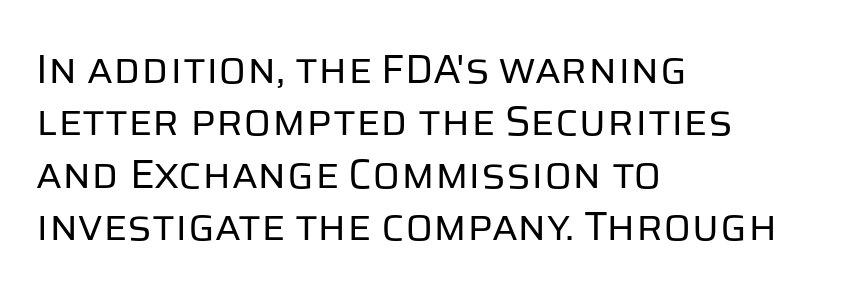
Q: Is the text bold? A: No.
Q: Is the text italic (slanted)? A: No, it is upright.
Q: Is the typeface a serif or a sans-serif typeface? A: Sans-serif.
Q: Is the text underlined? A: No.
Q: How is the paragraph aligned? A: Left-aligned.
Q: Is the spacing between letters normal or unusually wide? A: Normal.
Q: Is the spacing between lines tight, normal or loose? A: Normal.
Q: Width (condensed, normal, or wide)? A: Normal.
Q: Stroke contrast? A: Low.
Q: x-height? A: Large.
Q: Monospaced? A: No.
